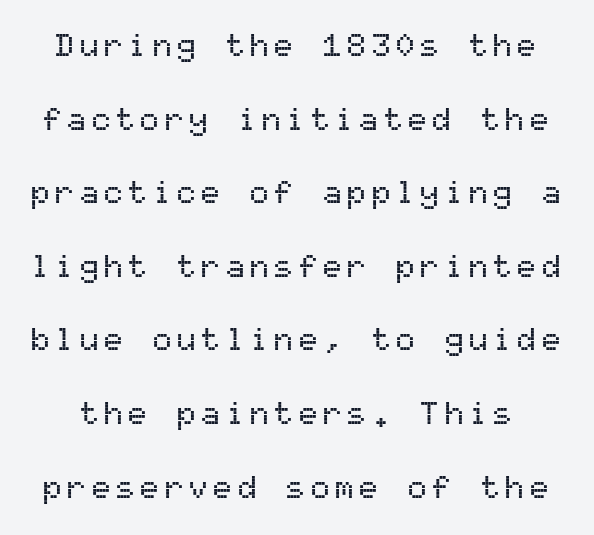
I'd call this a sans setting — the letters go barefoot. Every character here occupies the same horizontal width, giving the sample a typewriter-like rhythm. Posture: vertical. The rendering uses a large line-height, opening up the rows.
